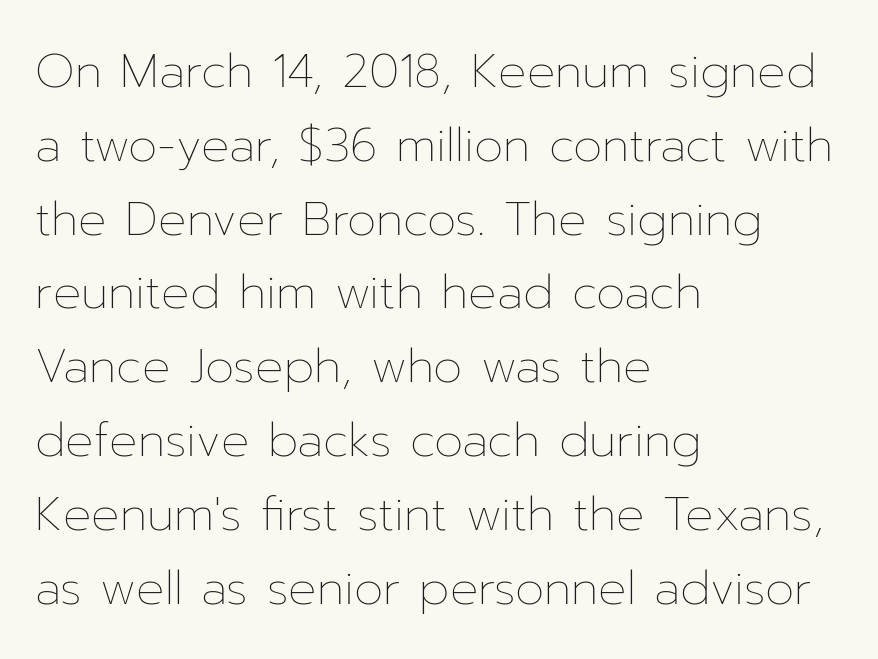
Q: Is the text bold? A: No.
Q: Is the text italic (slanted)? A: No, it is upright.
Q: Is the text underlined? A: No.
Q: How is the paragraph aligned? A: Left-aligned.
Q: Is the spacing between letters normal or unusually wide? A: Normal.
Q: Is the spacing between lines tight, normal or loose? A: Normal.
Q: Width (condensed, normal, or wide)? A: Normal.
Q: Stroke contrast? A: Low.
Q: x-height? A: Medium.
Q: Monospaced? A: No.
